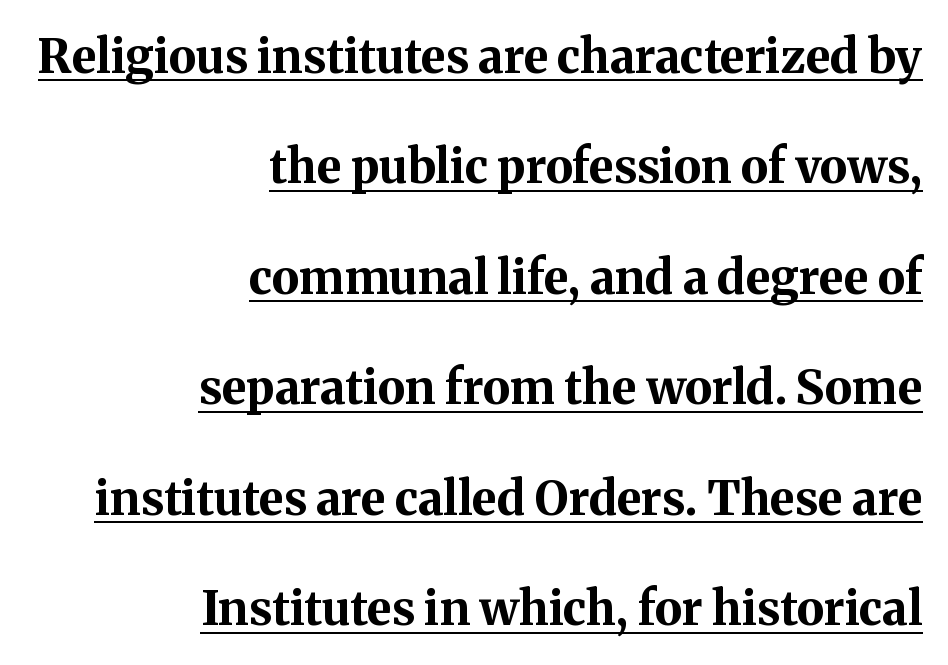
The image shows 47 px bold serif type, upright; set right-aligned, loose line spacing (2.35x), normal letter spacing, underlined; medium stroke contrast and a medium x-height.
